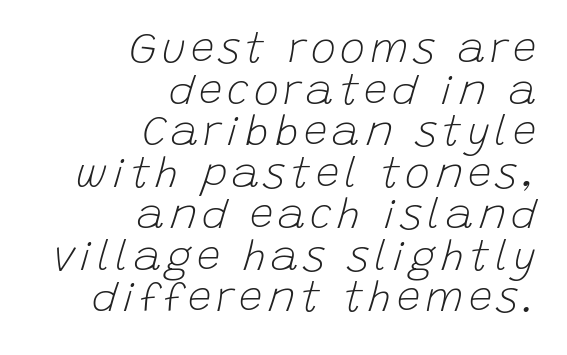
{"italic": "yes", "lean": "right", "slant_degrees": 15, "bold": "no", "weight": "light", "width": "normal", "stroke_contrast": "low", "x_height": "large", "monospaced": "no", "underline": "no", "align": "right", "line_spacing": "tight", "line_spacing_ratio": 0.99, "glyph_px": 42}
